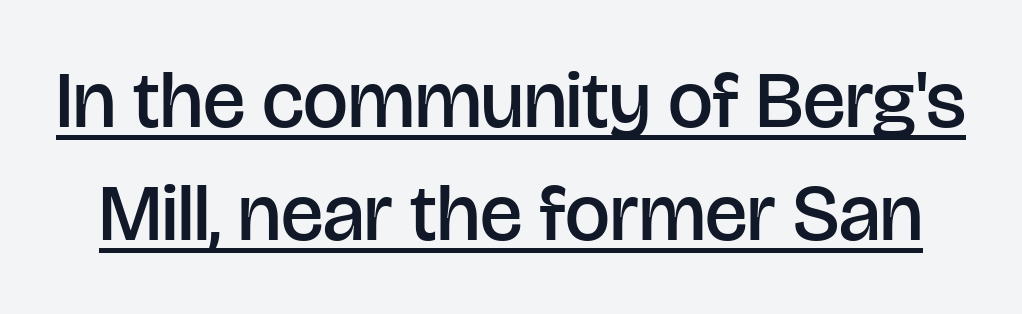
{"serif": "no", "italic": "no", "bold": "semi", "weight": "semibold", "width": "normal", "stroke_contrast": "low", "x_height": "large", "monospaced": "no", "underline": "yes", "line_spacing": "normal", "line_spacing_ratio": 1.41, "letter_spacing": "normal", "letter_spacing_em": 0.0, "glyph_px": 80}
